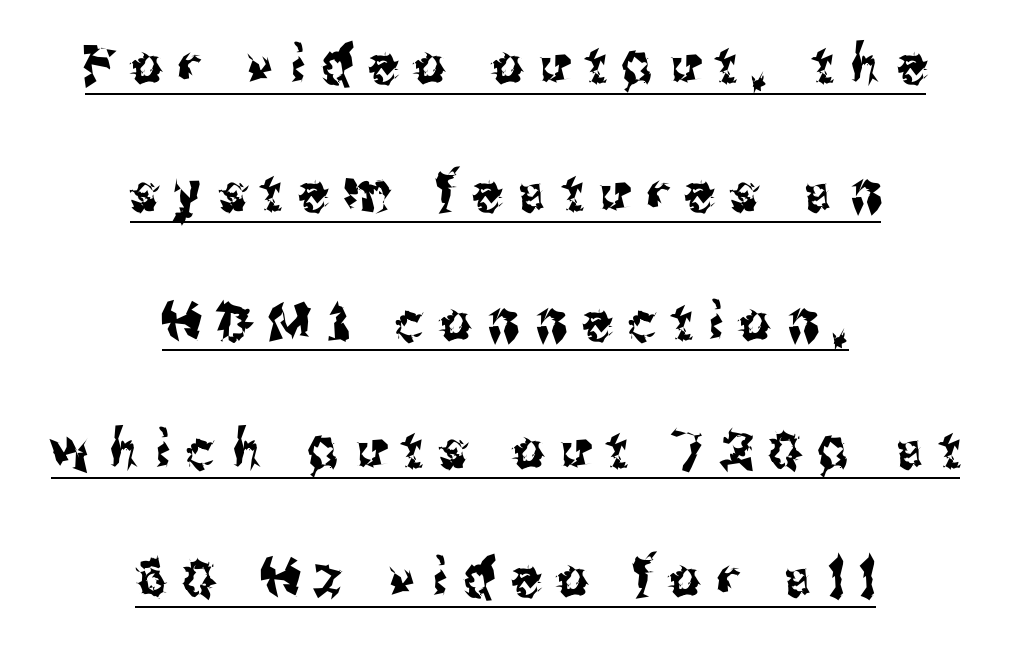
The image shows 53 px condensed sans-serif type, upright; set centered, loose line spacing (2.42x), unusually wide letter spacing (+0.32 em), underlined; medium stroke contrast and a medium x-height.
